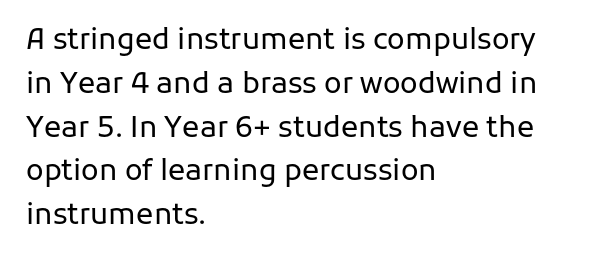
{"serif": "no", "italic": "no", "bold": "no", "weight": "regular", "width": "normal", "stroke_contrast": "low", "x_height": "medium", "monospaced": "no", "underline": "no", "align": "left", "line_spacing": "normal", "line_spacing_ratio": 1.51, "letter_spacing": "normal", "letter_spacing_em": 0.0, "glyph_px": 29}
